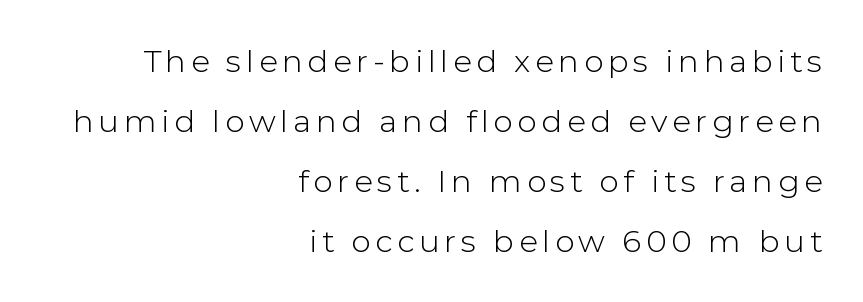
{"serif": "no", "italic": "no", "width": "normal", "stroke_contrast": "low", "x_height": "medium", "monospaced": "no", "underline": "no", "align": "right", "line_spacing": "loose", "line_spacing_ratio": 1.94, "glyph_px": 31}
